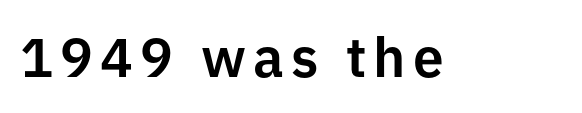
Q: Is the text italic (slanted)? A: No, it is upright.
Q: Is the typeface a serif or a sans-serif typeface? A: Sans-serif.
Q: Is the text underlined? A: No.
Q: Width (condensed, normal, or wide)? A: Normal.
Q: Stroke contrast? A: Low.
Q: x-height? A: Medium.
Q: Monospaced? A: No.
